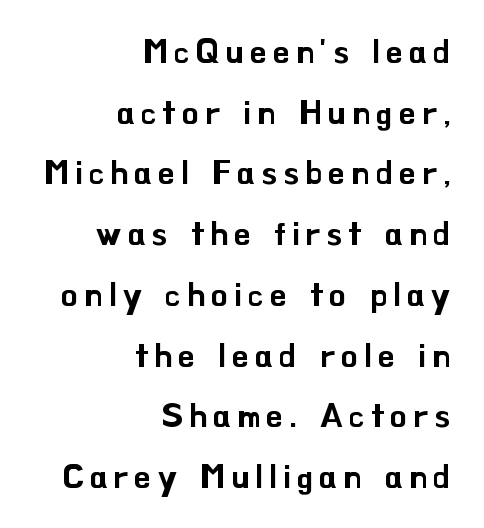
The image shows 33 px sans-serif type, upright; set right-aligned, line spacing 1.84x, not underlined; low stroke contrast and a small x-height.
